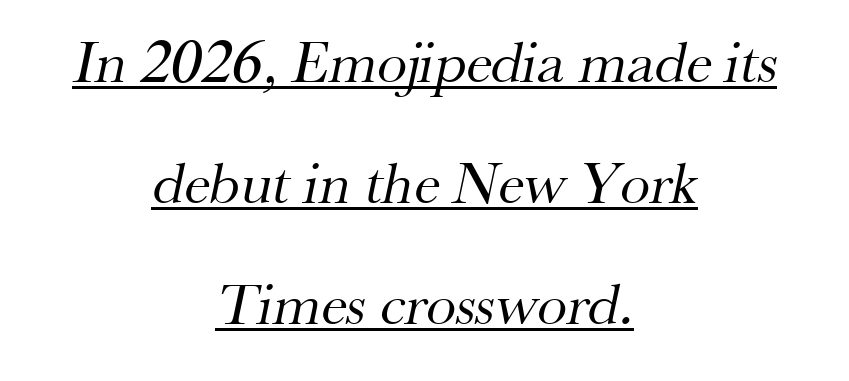
What stands out about the letter spacing? Nothing — it is the standard amount. Decoration check: the copy is underlined. Varying glyph widths throughout — classic text-font behaviour. No extra ink here — the face is not bold.
